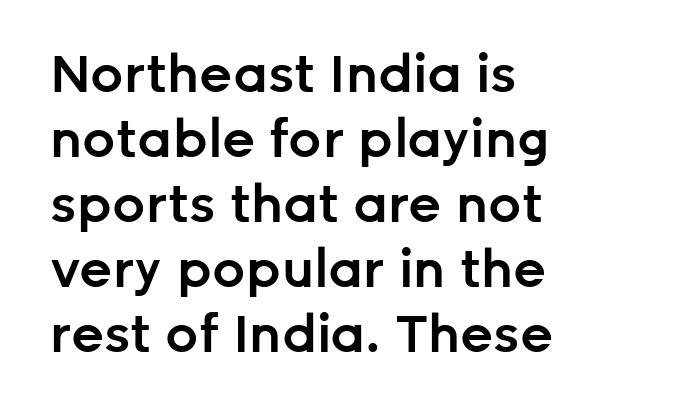
Q: Is the text bold? A: Semi-bold.
Q: Is the text italic (slanted)? A: No, it is upright.
Q: Is the typeface a serif or a sans-serif typeface? A: Sans-serif.
Q: Is the text underlined? A: No.
Q: How is the paragraph aligned? A: Left-aligned.
Q: Is the spacing between letters normal or unusually wide? A: Normal.
Q: Is the spacing between lines tight, normal or loose? A: Normal.
Q: Width (condensed, normal, or wide)? A: Normal.
Q: Stroke contrast? A: Low.
Q: x-height? A: Medium.
Q: Monospaced? A: No.
